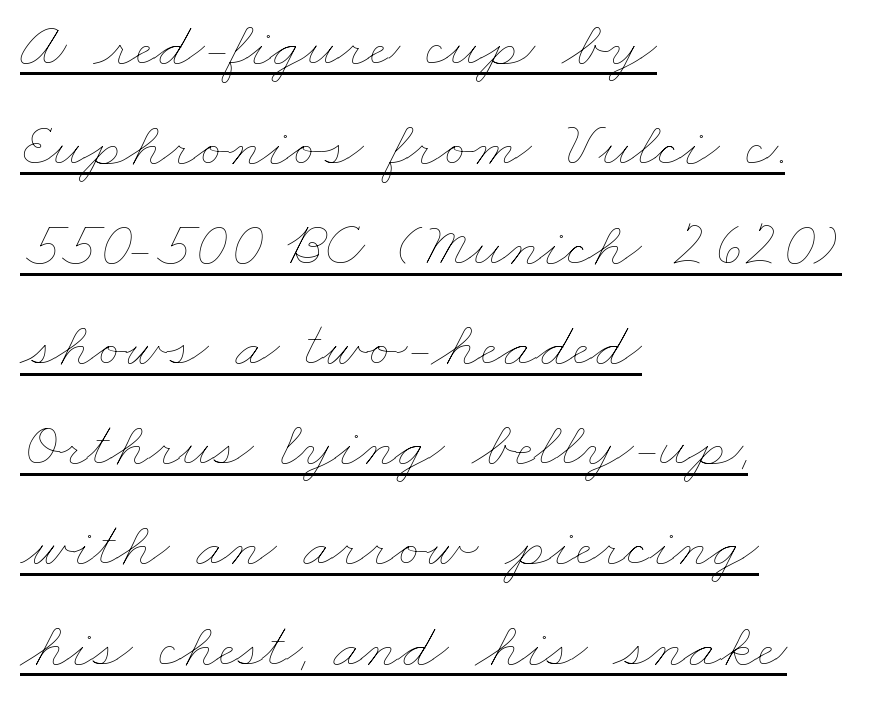
{"bold": "no", "weight": "thin", "width": "wide", "stroke_contrast": "low", "x_height": "small", "monospaced": "no", "underline": "yes", "align": "left", "line_spacing": "normal", "line_spacing_ratio": 1.54, "letter_spacing": "normal", "letter_spacing_em": 0.0, "glyph_px": 65}
